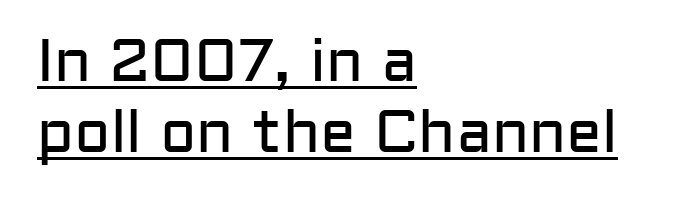
{"serif": "no", "italic": "no", "bold": "no", "weight": "regular", "width": "normal", "stroke_contrast": "low", "x_height": "medium", "monospaced": "no", "underline": "yes", "align": "left", "line_spacing_ratio": 1.19, "letter_spacing": "normal", "letter_spacing_em": 0.0, "glyph_px": 60}
